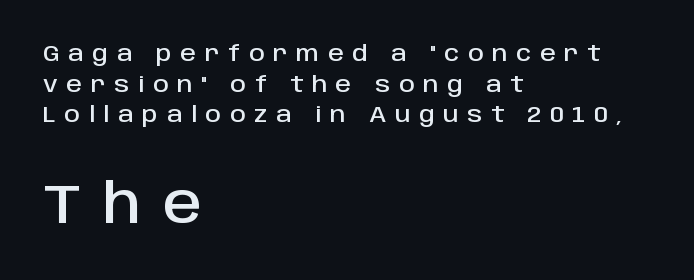
Q: Is the text italic (slanted)? A: No, it is upright.
Q: Is the typeface a serif or a sans-serif typeface? A: Sans-serif.
Q: Is the text underlined? A: No.
Q: How is the paragraph aligned? A: Left-aligned.
Q: Is the spacing between letters normal or unusually wide? A: Unusually wide.
Q: Is the spacing between lines tight, normal or loose? A: Normal.
Q: Which block of text is set in a larger size, the first (top) or the second (bottom)? A: The second (bottom) one.
Q: Width (condensed, normal, or wide)? A: Normal.
Q: Stroke contrast? A: Low.
Q: x-height? A: Large.
Q: Monospaced? A: No.
